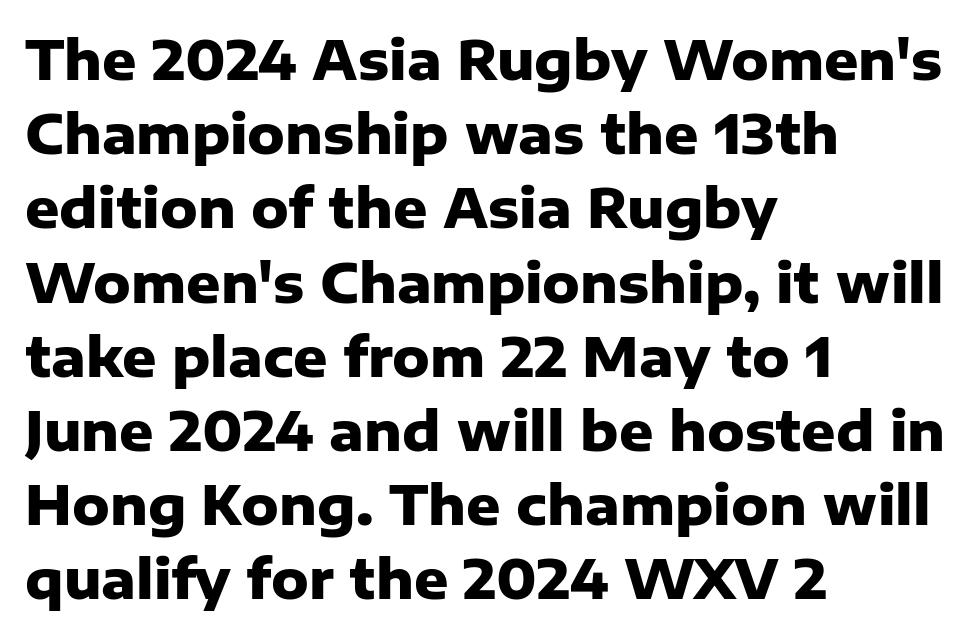
The ragged edge is on the right, which tells us the setting is flush left. No italicization has been applied; the sample stays upright. What kind of face is this? One without serifs — a sans. Tracking value appears to be zero — textbook default spacing. You could not count columns in this text — the font is proportionally spaced. The face used here has the dense, thick strokes of a bold.
